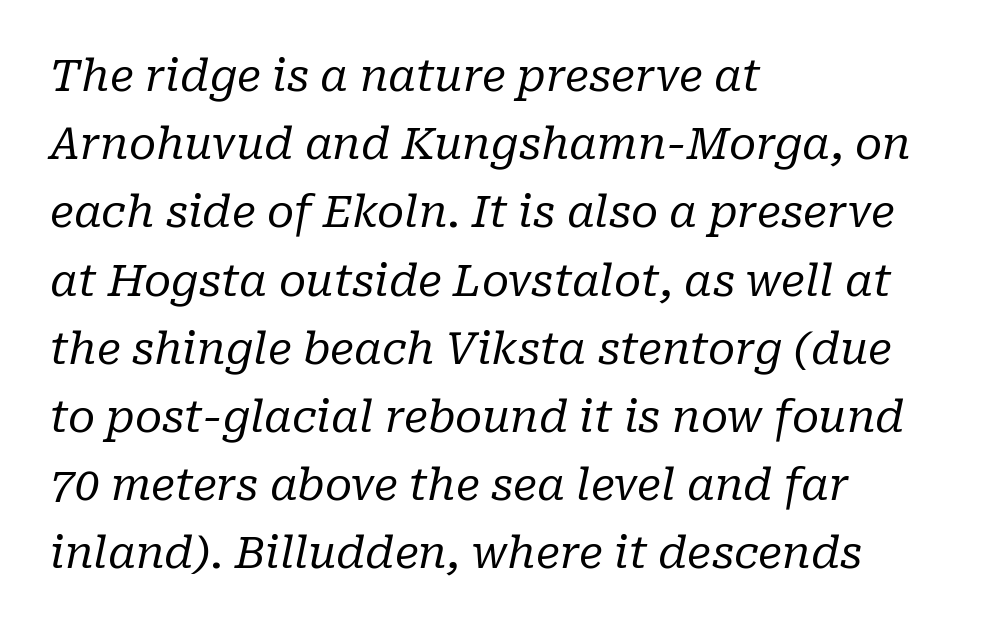
Q: Is the text bold? A: No.
Q: Is the text italic (slanted)? A: Yes, it leans right by about 10 degrees.
Q: Is the typeface a serif or a sans-serif typeface? A: Serif.
Q: Is the text underlined? A: No.
Q: How is the paragraph aligned? A: Left-aligned.
Q: Is the spacing between letters normal or unusually wide? A: Normal.
Q: Is the spacing between lines tight, normal or loose? A: Normal.
Q: Width (condensed, normal, or wide)? A: Normal.
Q: Stroke contrast? A: Low.
Q: x-height? A: Medium.
Q: Monospaced? A: No.
